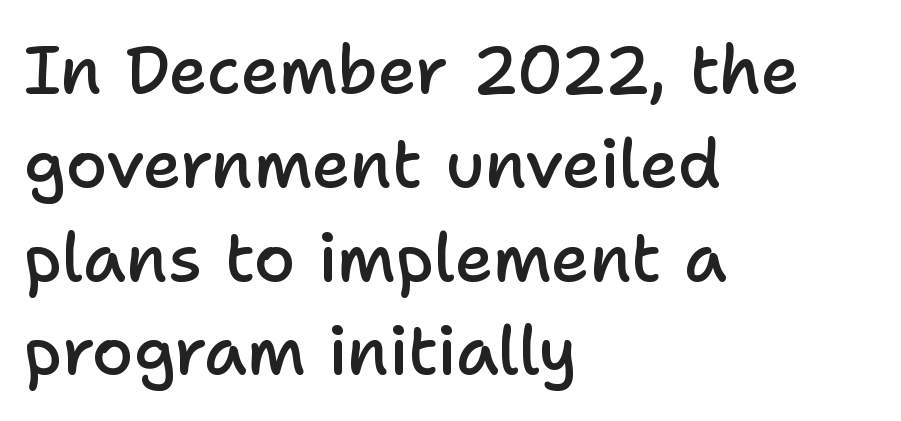
Rendered with straight, roman letterforms. Look at the stroke-to-counter ratio: somewhat heavy, a semibold. Leftover space on each line is placed entirely after the last word. Vertical spacing — default. Underlining? Definitely not there. Each word holds together tightly as a unit, with standard inter-letter gaps.
